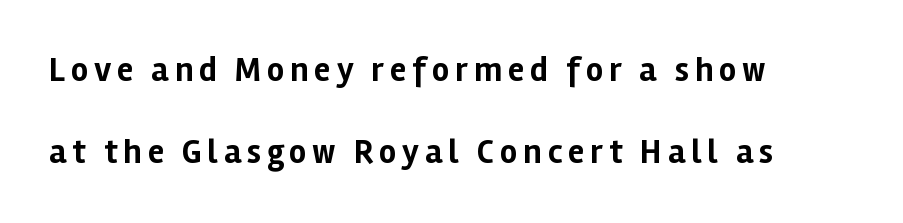
Ascenders rise straight up at ninety degrees. Plenty of ink on the page — the face is bold. You could not count columns in this text — the font is proportionally spaced. Does the type have serifs? No, each stem ends abruptly. This rendering features lettering with no underline.
